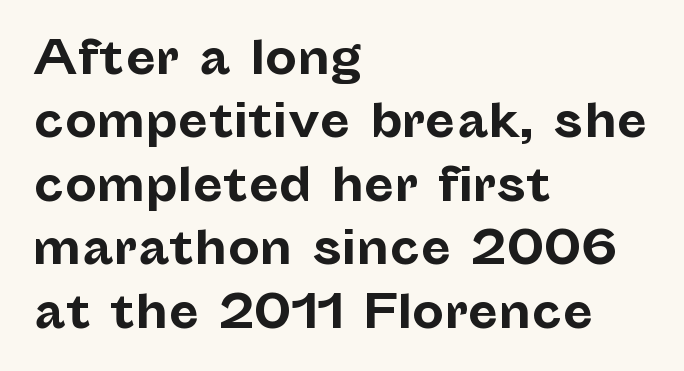
{"serif": "no", "italic": "no", "bold": "yes", "weight": "bold", "width": "normal", "stroke_contrast": "low", "x_height": "medium", "monospaced": "no", "underline": "no", "align": "left", "line_spacing": "normal", "line_spacing_ratio": 1.41, "letter_spacing": "normal", "letter_spacing_em": 0.0, "glyph_px": 45}
